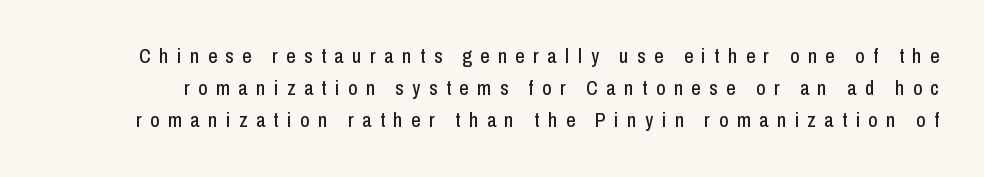
The image shows 20 px text type, upright; set normal line spacing (1.59x), unusually wide letter spacing (+0.44 em), not underlined.
